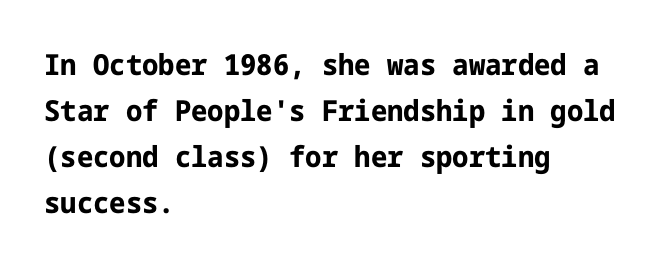
{"serif": "no", "italic": "no", "bold": "yes", "weight": "bold", "width": "normal", "stroke_contrast": "low", "x_height": "medium", "underline": "no", "align": "left", "line_spacing": "normal", "line_spacing_ratio": 1.59, "letter_spacing": "normal", "letter_spacing_em": 0.0, "glyph_px": 29}
